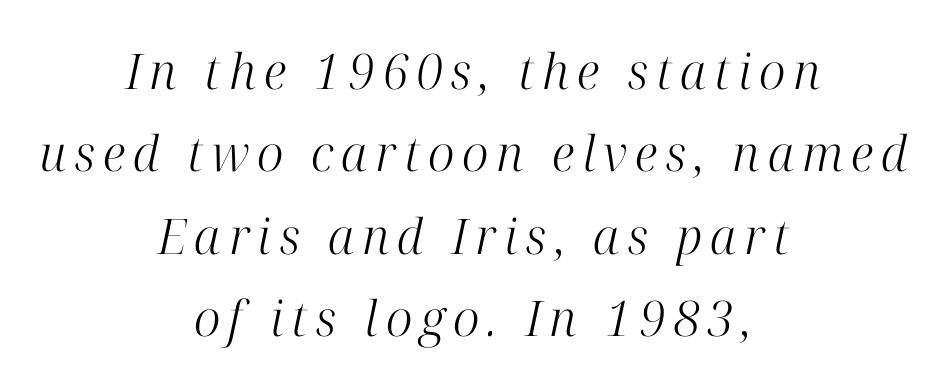
Q: Is the text bold? A: No.
Q: Is the text italic (slanted)? A: Yes, it leans right by about 12 degrees.
Q: Is the typeface a serif or a sans-serif typeface? A: Serif.
Q: Is the text underlined? A: No.
Q: How is the paragraph aligned? A: Centered.
Q: Is the spacing between lines tight, normal or loose? A: Normal.
Q: Width (condensed, normal, or wide)? A: Normal.
Q: Stroke contrast? A: High.
Q: x-height? A: Medium.
Q: Monospaced? A: No.
